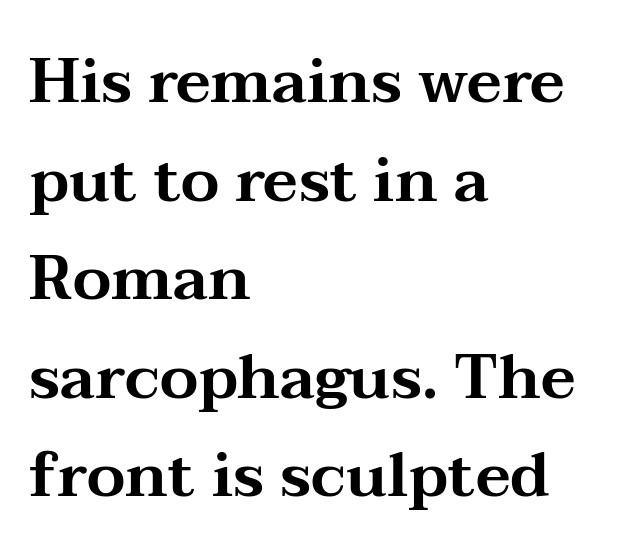
The rendering uses natural spacing where letterforms have individual widths. Observe the ordinary spacing: letters are neighbours, not strangers. This rendering employs a face with finishing strokes, i.e., a serif. These lines are set flush left with a ragged right edge. Descender tails drop into unmarked territory.
